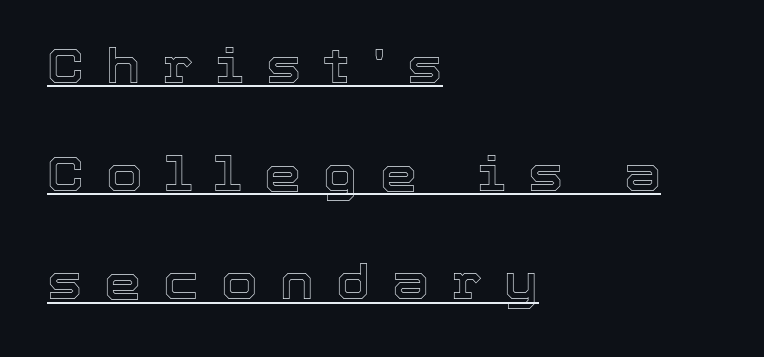
Q: Is the text italic (slanted)? A: No, it is upright.
Q: Is the text underlined? A: Yes.
Q: How is the paragraph aligned? A: Left-aligned.
Q: Is the spacing between letters normal or unusually wide? A: Unusually wide.
Q: Is the spacing between lines tight, normal or loose? A: Loose.
Q: Width (condensed, normal, or wide)? A: Normal.
Q: x-height? A: Medium.
Q: Monospaced? A: No.
